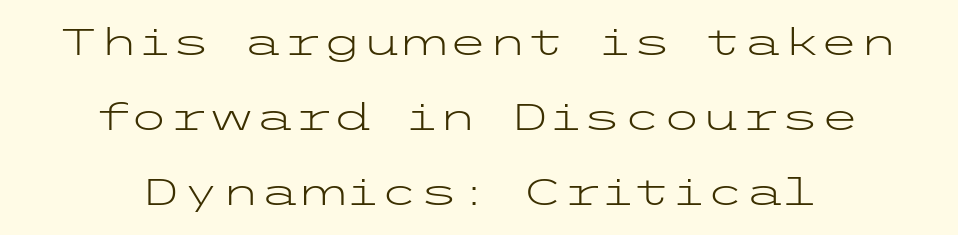
{"serif": "no", "italic": "no", "bold": "no", "weight": "light", "width": "wide", "stroke_contrast": "low", "x_height": "medium", "underline": "no", "align": "center", "line_spacing": "loose", "line_spacing_ratio": 2.08, "letter_spacing": "normal", "letter_spacing_em": 0.0, "glyph_px": 36}
